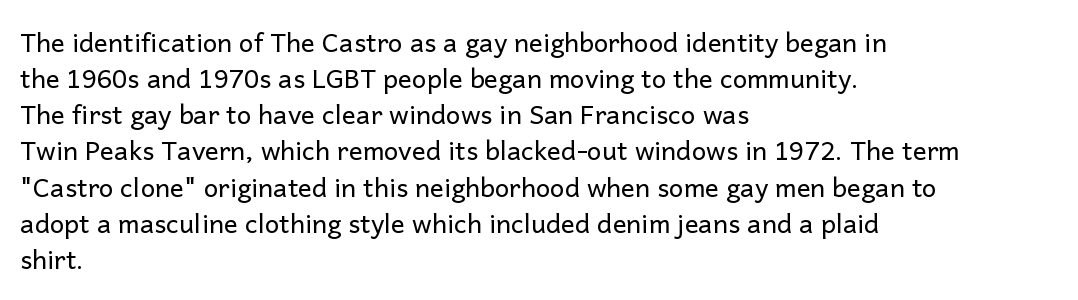
Teacher's note: observe the even left margin — that is flush-left alignment. Students, note that the glyphs here touch the page at normal intervals. Do the letters lean? They stand straight. Descenders hang freely into open space. Stem width sits at or under what a default text font uses.
